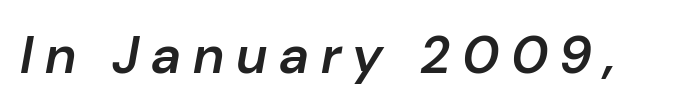
The image shows 53 px semibold type, italic (leaning right); set unusually wide letter spacing (+0.22 em), not underlined; low stroke contrast and a medium x-height.
